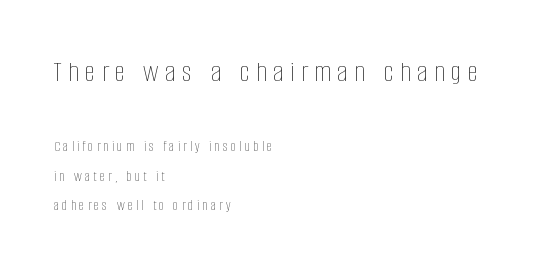
Q: Is the text bold? A: No.
Q: Is the text italic (slanted)? A: No, it is upright.
Q: Is the text underlined? A: No.
Q: How is the paragraph aligned? A: Left-aligned.
Q: Is the spacing between letters normal or unusually wide? A: Unusually wide.
Q: Is the spacing between lines tight, normal or loose? A: Loose.
Q: Which block of text is set in a larger size, the first (top) or the second (bottom)? A: The first (top) one.
Q: Width (condensed, normal, or wide)? A: Condensed.
Q: Stroke contrast? A: Low.
Q: x-height? A: Large.
Q: Monospaced? A: No.
